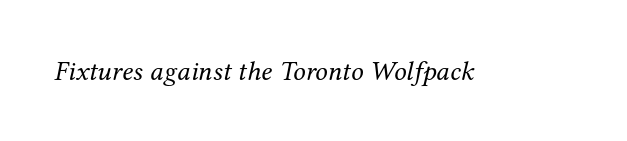
{"serif": "yes", "italic": "yes", "lean": "right", "slant_degrees": 12, "bold": "no", "weight": "regular", "width": "normal", "stroke_contrast": "medium", "x_height": "medium", "monospaced": "no", "underline": "no", "letter_spacing": "normal", "letter_spacing_em": 0.0, "glyph_px": 28}
